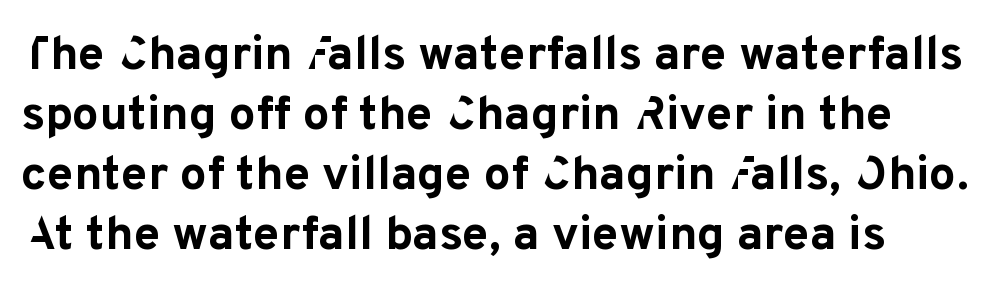
The image shows 48 px bold sans-serif type, upright; set normal line spacing (1.25x), normal letter spacing, not underlined; low stroke contrast and a medium x-height.
